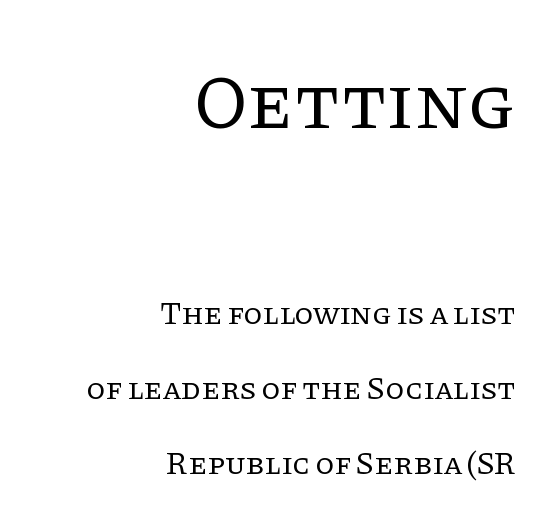
The image shows 77 px regular-weight serif type, upright; set right-aligned, loose line spacing (2.41x), normal letter spacing, not underlined; the first (top) block is 2.48x larger; low stroke contrast and a large x-height.
